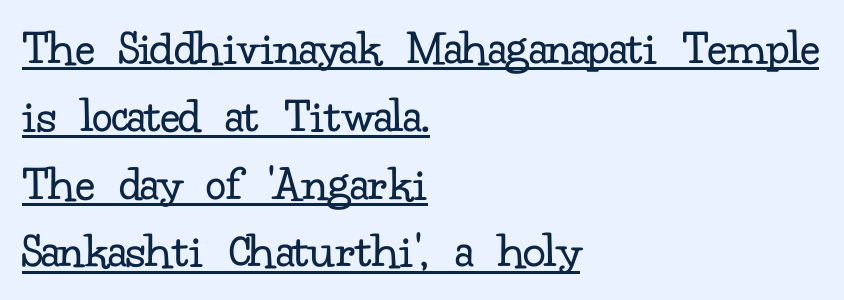
The gaps between neighbouring characters are ordinary and unremarkable. A typesetter would call this proportional, since set widths differ per character. The letterforms sit at book weight or below. Typographically, this falls in the serif category. Compared with undecorated copy, this sample adds a rule below the words. Line starts are locked; line ends wander.
